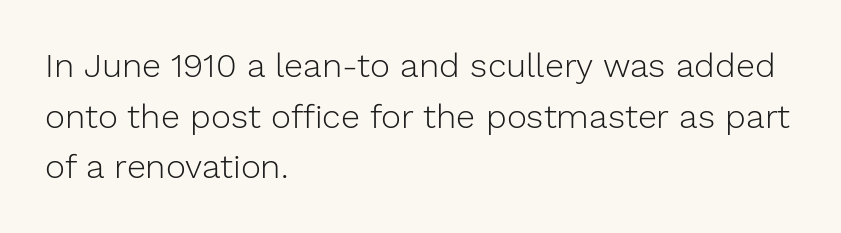
The image shows 34 px light sans-serif type, upright; set left-aligned, normal line spacing (1.49x), normal letter spacing, not underlined; low stroke contrast and a medium x-height.
